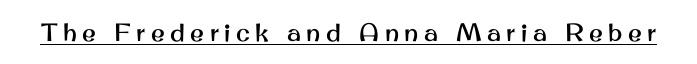
Caption: lettering with a line underneath. Characters remain perfectly vertical along every line. Short note: letters widely spaced.
